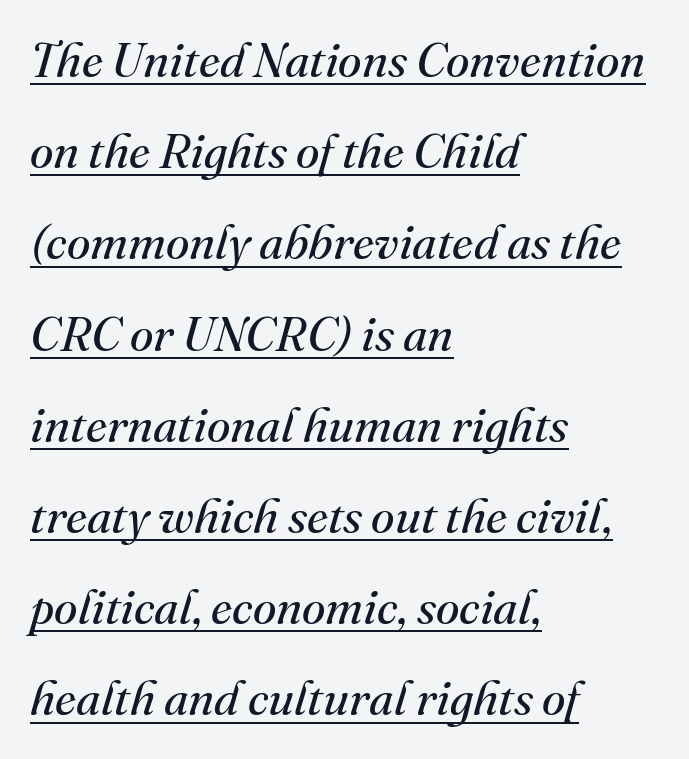
{"serif": "yes", "italic": "yes", "lean": "right", "slant_degrees": 16, "bold": "no", "weight": "regular", "width": "normal", "stroke_contrast": "medium", "x_height": "small", "monospaced": "no", "underline": "yes", "align": "left", "line_spacing": "loose", "line_spacing_ratio": 1.9, "letter_spacing": "normal", "letter_spacing_em": 0.0, "glyph_px": 48}
